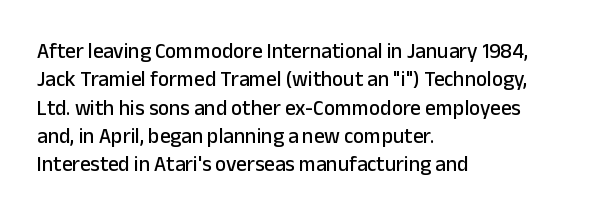
Posture: upright roman. The foot of each line stays bare and open. The passage shown stacks its lines at a standard gap. Alignment: flush left. The horizontal fit of the characters is conventional and even.
